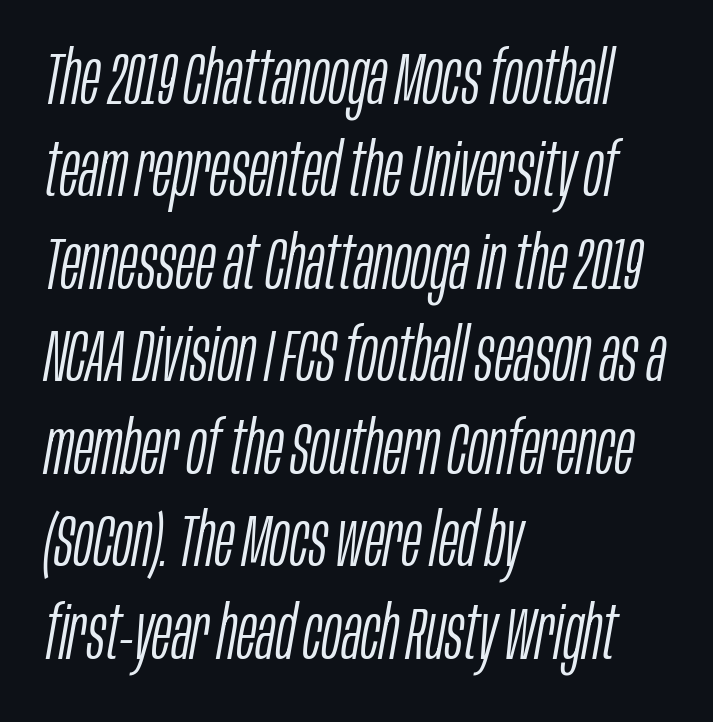
{"italic": "yes", "lean": "right", "slant_degrees": 10, "bold": "no", "weight": "light", "width": "condensed", "stroke_contrast": "low", "x_height": "large", "monospaced": "no", "underline": "no", "align": "left", "line_spacing": "normal", "line_spacing_ratio": 1.25, "letter_spacing": "normal", "letter_spacing_em": 0.0, "glyph_px": 74}
